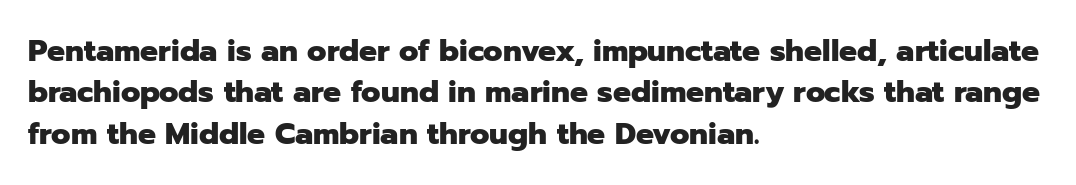
Do the letters lean? They stand straight. Spacing verdict: proportional, widths tailored to each character. Tracking here is standard; glyphs follow each other at the usual distance. Beneath every word, the page is bare.
